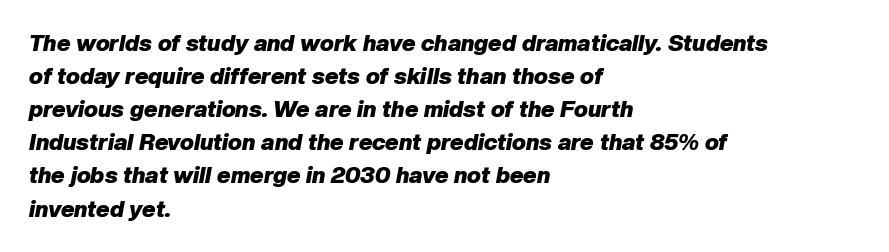
Regarding leading, the lines here are spaced in the standard way. The space beneath each line is pristine and unruled. The glyphs look as if they've been sheared to an angle. What stands out about the letter spacing? Nothing — it is the standard amount. The setting favours the left margin, as ordinary paragraphs usually do.
